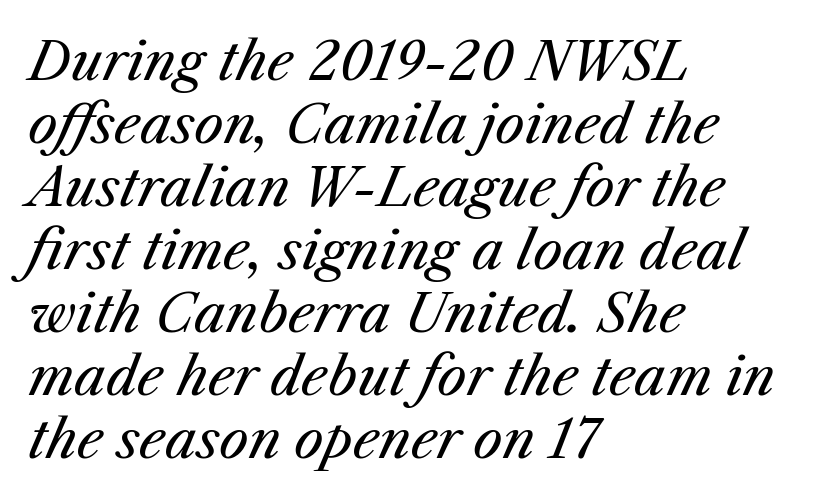
Looks like regular typesetting: each glyph gets only the width it needs. Each word holds together tightly as a unit, with standard inter-letter gaps. The ragged edge is on the right, which tells us the setting is flush left. Notice how the stems are inclined rather than vertical — that's the hallmark of italics.
